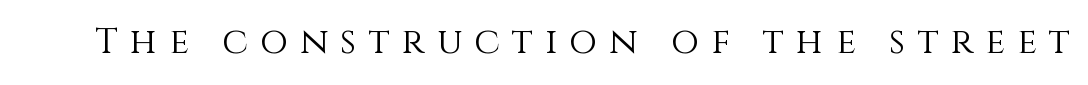
Looks like regular typesetting: each glyph gets only the width it needs. The weight would be labelled regular, book, light, or lighter still. What stands out about the letter spacing? Its width — letters are far apart. Clear beneath every line of the passage. The type sits square on the baseline with zero lean.
